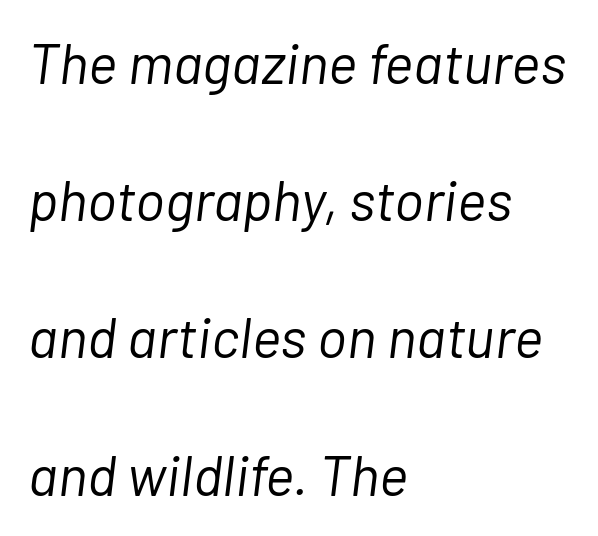
{"italic": "yes", "lean": "right", "slant_degrees": 7, "bold": "no", "weight": "light", "width": "normal", "stroke_contrast": "low", "x_height": "medium", "monospaced": "no", "underline": "no", "align": "left", "line_spacing": "loose", "line_spacing_ratio": 2.45, "letter_spacing": "normal", "letter_spacing_em": 0.0, "glyph_px": 56}
